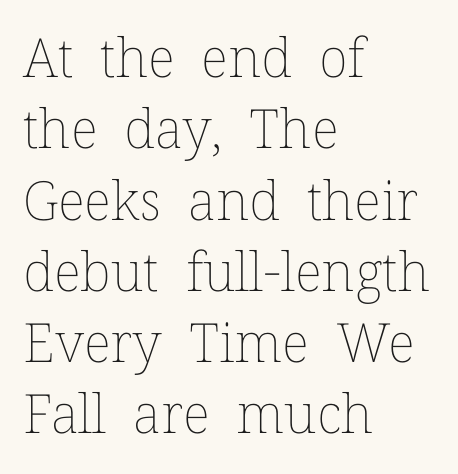
The image shows 54 px thin type, upright; set left-aligned, normal line spacing (1.32x), normal letter spacing, not underlined; low stroke contrast and a medium x-height.
